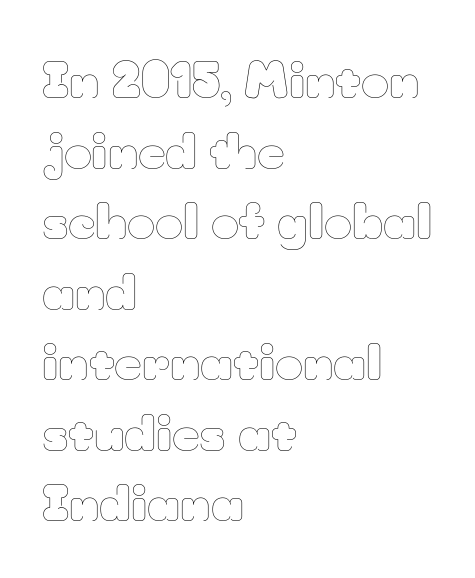
The image shows 48 px thin type, upright; set left-aligned, normal line spacing (1.47x), normal letter spacing, not underlined; low stroke contrast and a small x-height.
